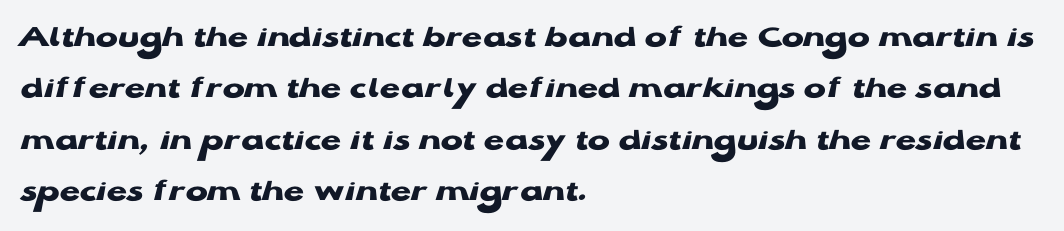
Q: Is the text bold? A: Yes.
Q: Is the text italic (slanted)? A: No, it is upright.
Q: Is the typeface a serif or a sans-serif typeface? A: Sans-serif.
Q: Is the text underlined? A: No.
Q: How is the paragraph aligned? A: Left-aligned.
Q: Is the spacing between letters normal or unusually wide? A: Normal.
Q: Is the spacing between lines tight, normal or loose? A: Normal.
Q: Width (condensed, normal, or wide)? A: Wide.
Q: Stroke contrast? A: Low.
Q: x-height? A: Medium.
Q: Monospaced? A: No.
